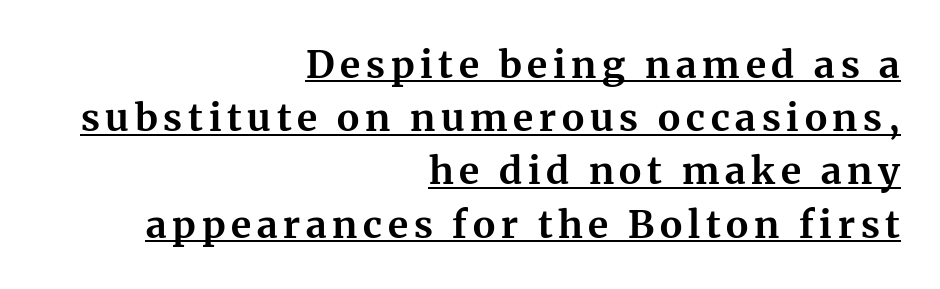
{"serif": "yes", "italic": "no", "bold": "yes", "weight": "bold", "width": "normal", "stroke_contrast": "medium", "x_height": "medium", "monospaced": "no", "underline": "yes", "align": "right", "line_spacing": "normal", "line_spacing_ratio": 1.4, "glyph_px": 38}
